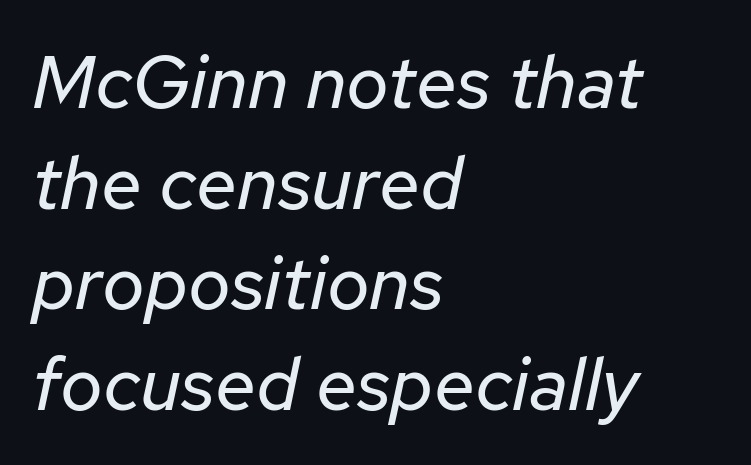
{"italic": "yes", "lean": "right", "slant_degrees": 12, "bold": "no", "weight": "regular", "width": "normal", "stroke_contrast": "low", "x_height": "medium", "monospaced": "no", "underline": "no", "align": "left", "line_spacing": "normal", "line_spacing_ratio": 1.36, "letter_spacing": "normal", "letter_spacing_em": 0.0, "glyph_px": 74}
